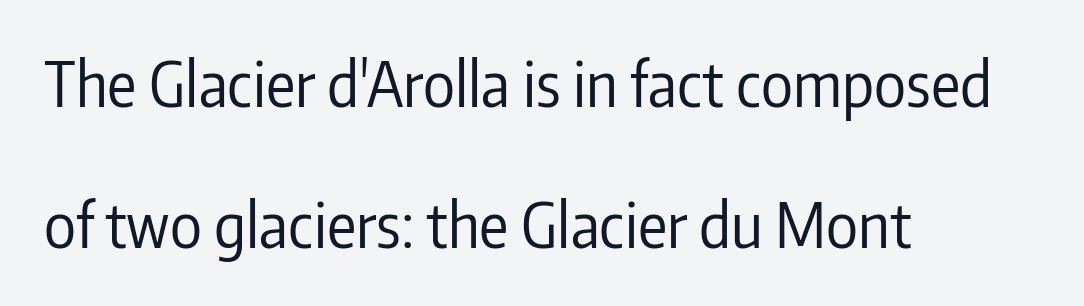
The lettering holds an erect, upright posture throughout. Quick note: interline space is abundant. Characters follow at the spacing the type designer built in. The compositor pushed each line to the left boundary. A typesetter would label this face a sans.
